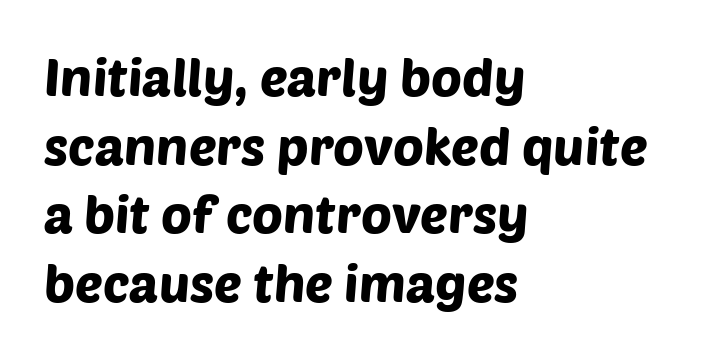
Looks like regular typesetting: each glyph gets only the width it needs. To sum up the face: it is a sans, with no serifs. The rendering uses a moderate line-height, typical for paragraphs. The lines are quadded left. The baseline area is clear. The type is set solid horizontally, with unmodified tracking.
